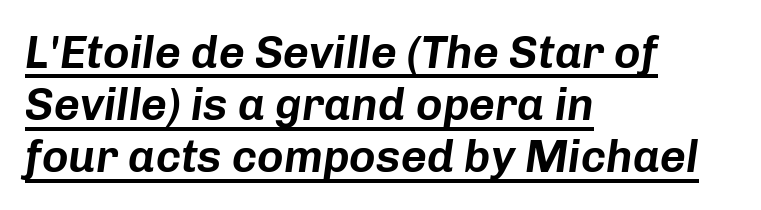
{"italic": "yes", "lean": "right", "slant_degrees": 8, "width": "normal", "stroke_contrast": "low", "x_height": "medium", "monospaced": "no", "underline": "yes", "align": "left", "line_spacing_ratio": 1.16, "letter_spacing": "normal", "letter_spacing_em": 0.0, "glyph_px": 45}
